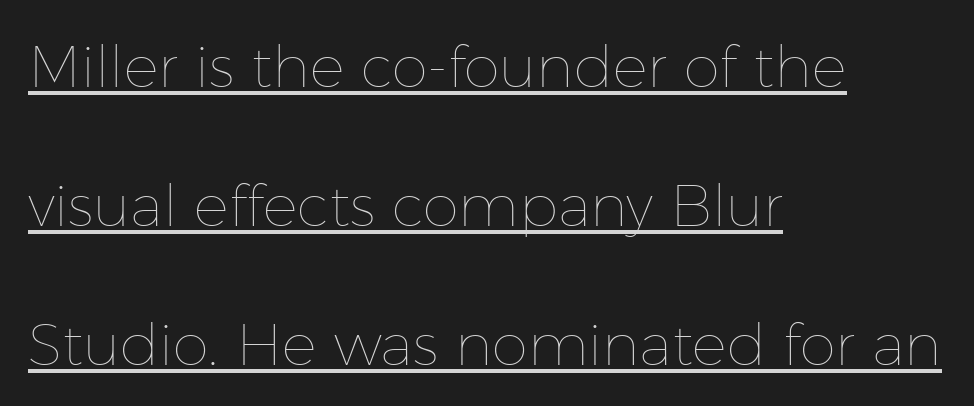
The image shows 58 px thin type, upright; set left-aligned, loose line spacing (2.4x), normal letter spacing, underlined; low stroke contrast and a medium x-height.
